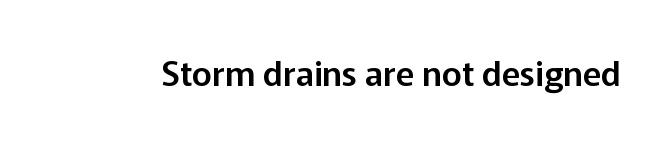
Look at the bottom of the vertical strokes: they stop flat, with no serifs. Just letters on the line, the space beneath them empty. A typesetter would call this proportional, since set widths differ per character. The lettering holds an erect, upright posture throughout. The horizontal fit of the characters is conventional and even.
